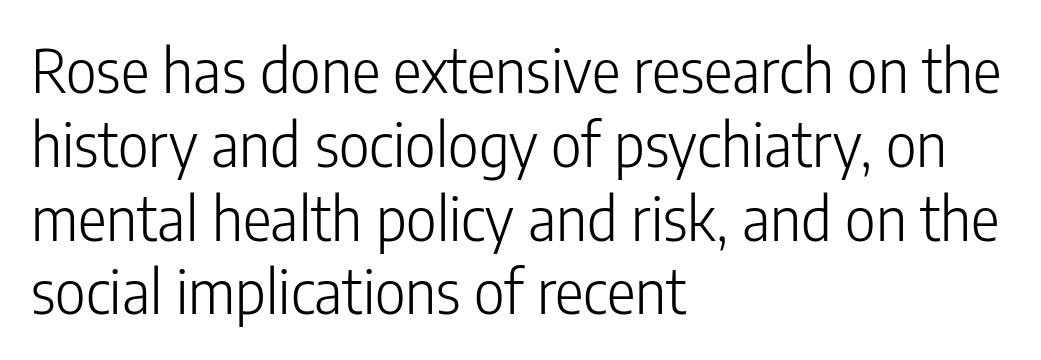
The image shows 60 px light, condensed sans-serif type, upright; set left-aligned, line spacing 1.23x, normal letter spacing, not underlined; low stroke contrast and a medium x-height.
